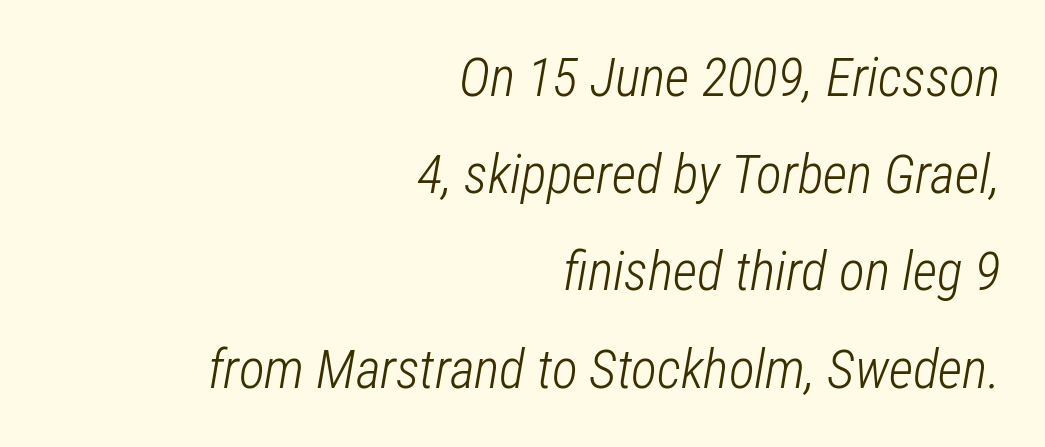
The image shows 54 px light, condensed type, italic (leaning right); set right-aligned, line spacing 1.8x, normal letter spacing, not underlined; low stroke contrast and a medium x-height.
